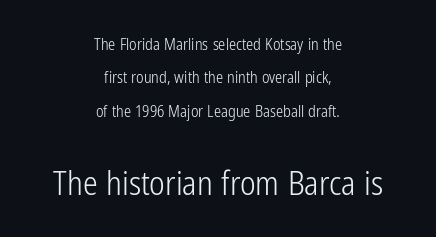
Q: Is the text bold? A: No.
Q: Is the text italic (slanted)? A: No, it is upright.
Q: Is the typeface a serif or a sans-serif typeface? A: Sans-serif.
Q: Is the text underlined? A: No.
Q: How is the paragraph aligned? A: Centered.
Q: Is the spacing between letters normal or unusually wide? A: Normal.
Q: Is the spacing between lines tight, normal or loose? A: Loose.
Q: Which block of text is set in a larger size, the first (top) or the second (bottom)? A: The second (bottom) one.
Q: Width (condensed, normal, or wide)? A: Condensed.
Q: Stroke contrast? A: Low.
Q: x-height? A: Medium.
Q: Monospaced? A: No.
